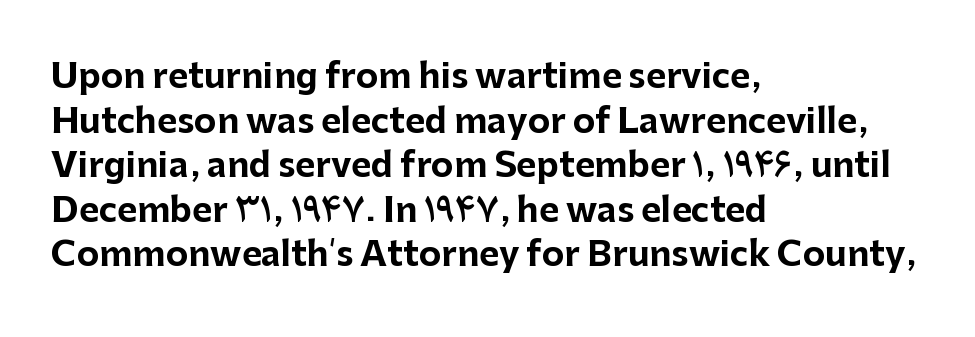
Q: Is the text bold? A: Yes.
Q: Is the text italic (slanted)? A: No, it is upright.
Q: Is the typeface a serif or a sans-serif typeface? A: Sans-serif.
Q: Is the text underlined? A: No.
Q: How is the paragraph aligned? A: Left-aligned.
Q: Is the spacing between letters normal or unusually wide? A: Normal.
Q: Is the spacing between lines tight, normal or loose? A: Normal.
Q: Width (condensed, normal, or wide)? A: Normal.
Q: Stroke contrast? A: Low.
Q: x-height? A: Medium.
Q: Monospaced? A: No.
